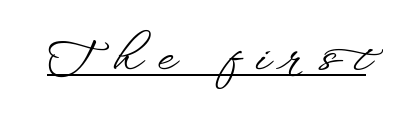
Is there an underline? Yes — a line sits under the letters. The face used here is a sans, in the tradition of grotesques and geometrics. In terms of letterspacing, this is a distinctly airy, spread setting. Here the designer chose a conventional face with non-uniform glyph widths.
